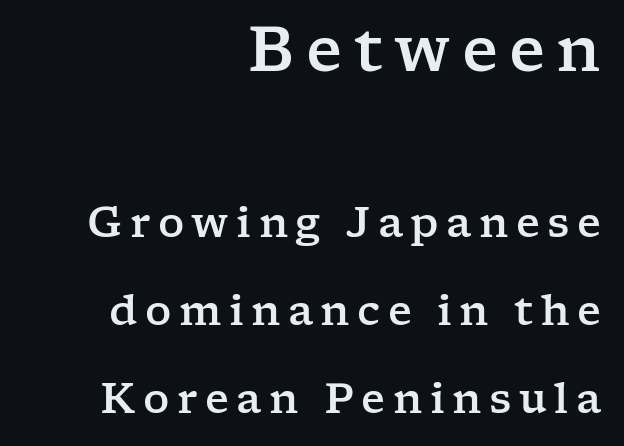
The image shows 62 px wide serif type, upright; set right-aligned, loose line spacing (2.14x), not underlined; the first (top) block is 1.51x larger; low stroke contrast and a medium x-height.
